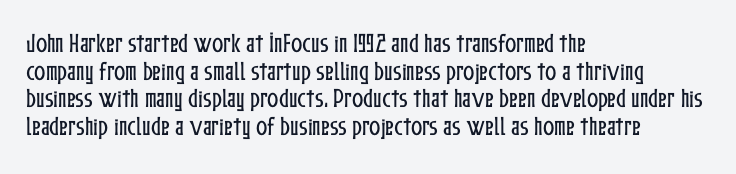
{"italic": "no", "underline": "no", "align": "left", "line_spacing": "normal", "line_spacing_ratio": 1.32, "letter_spacing": "normal", "letter_spacing_em": 0.0, "glyph_px": 21}
